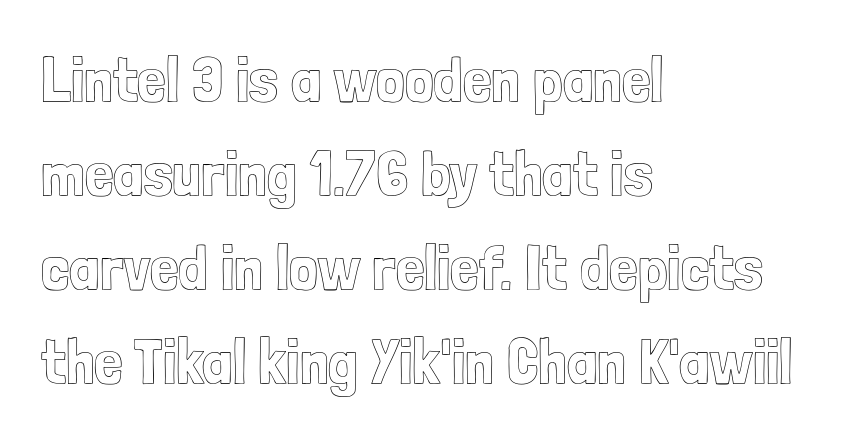
Q: Is the text italic (slanted)? A: No, it is upright.
Q: Is the text underlined? A: No.
Q: How is the paragraph aligned? A: Left-aligned.
Q: Is the spacing between letters normal or unusually wide? A: Normal.
Q: Is the spacing between lines tight, normal or loose? A: Normal.
Q: Width (condensed, normal, or wide)? A: Condensed.
Q: x-height? A: Medium.
Q: Monospaced? A: No.
